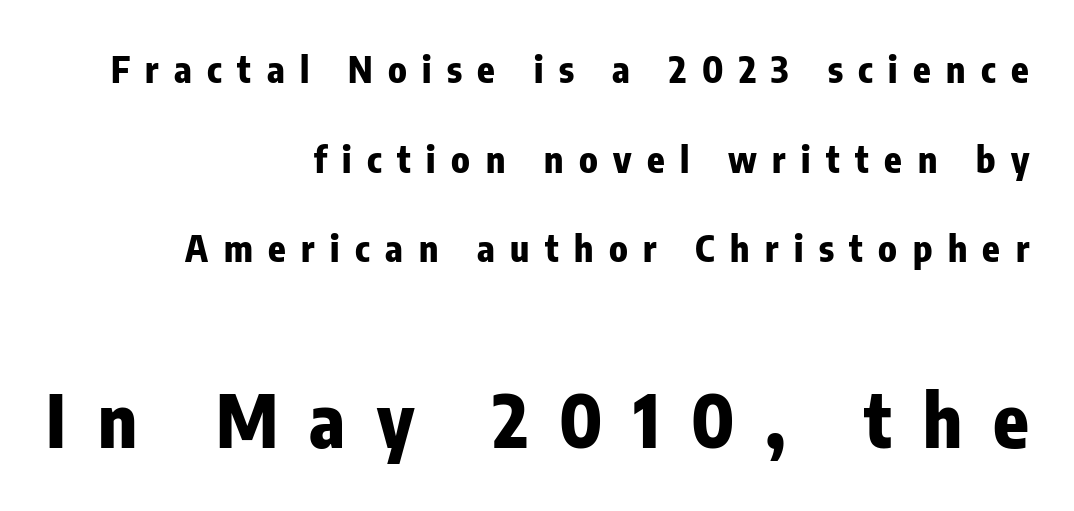
The line-height multiplier appears high, well above default. As a designer I'd log this as weight 700, bold. Characters remain perfectly vertical along every line. These lines are rendered in a variable-pitch font. No word sits above an underline.
